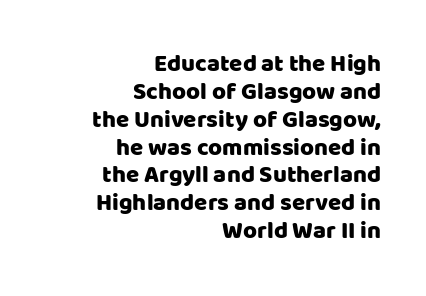
Q: Is the text italic (slanted)? A: No, it is upright.
Q: Is the text underlined? A: No.
Q: How is the paragraph aligned? A: Right-aligned.
Q: Is the spacing between letters normal or unusually wide? A: Normal.
